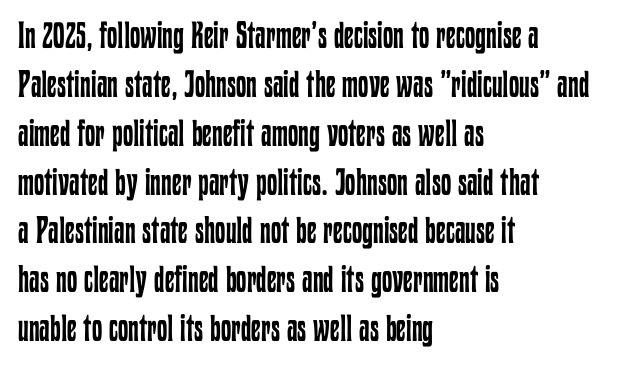
Reading down the column, the eye jumps a familiar distance to each next line. Nobody drew a line under any word here. This sample has the flowing, uneven cadence of proportional lettering. This sample is left-justified, so line endings fall wherever the words run out. On a weight scale, this lands at 450 or below.
